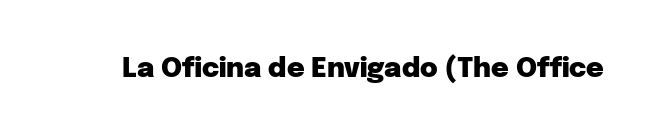
The image shows 27 px bold type, upright; set normal letter spacing, not underlined.
